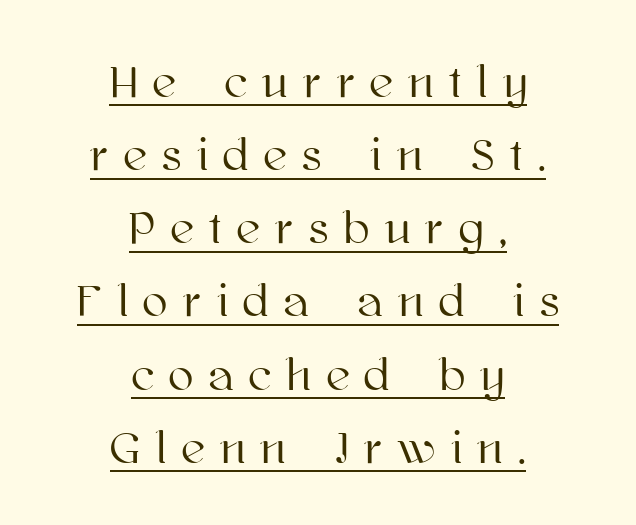
The image shows 46 px text type, upright; set centered, normal line spacing (1.59x), unusually wide letter spacing (+0.34 em), underlined; high stroke contrast and a medium x-height.
